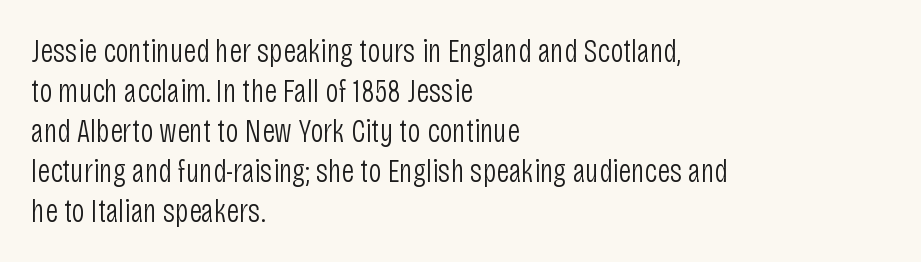
Q: Is the text bold? A: No.
Q: Is the text italic (slanted)? A: No, it is upright.
Q: Is the typeface a serif or a sans-serif typeface? A: Sans-serif.
Q: Is the text underlined? A: No.
Q: How is the paragraph aligned? A: Left-aligned.
Q: Is the spacing between letters normal or unusually wide? A: Normal.
Q: Width (condensed, normal, or wide)? A: Condensed.
Q: Stroke contrast? A: Low.
Q: x-height? A: Large.
Q: Monospaced? A: No.
